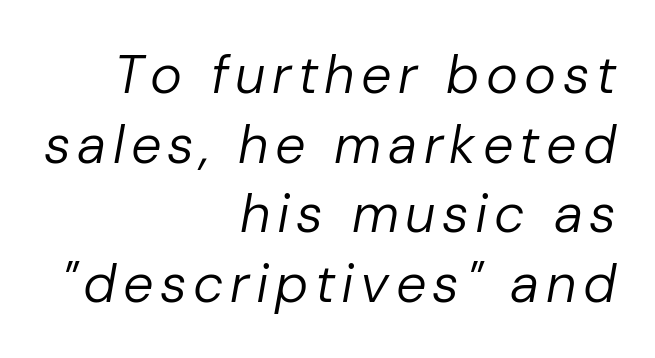
How would I describe the line gaps? Plain and ordinary. Summary of weight: not heavy and not bold. Observe the lean: these are italic letterforms. Underlining? Definitely not there. Notice how the passage keeps a crisp vertical edge on the right only.
